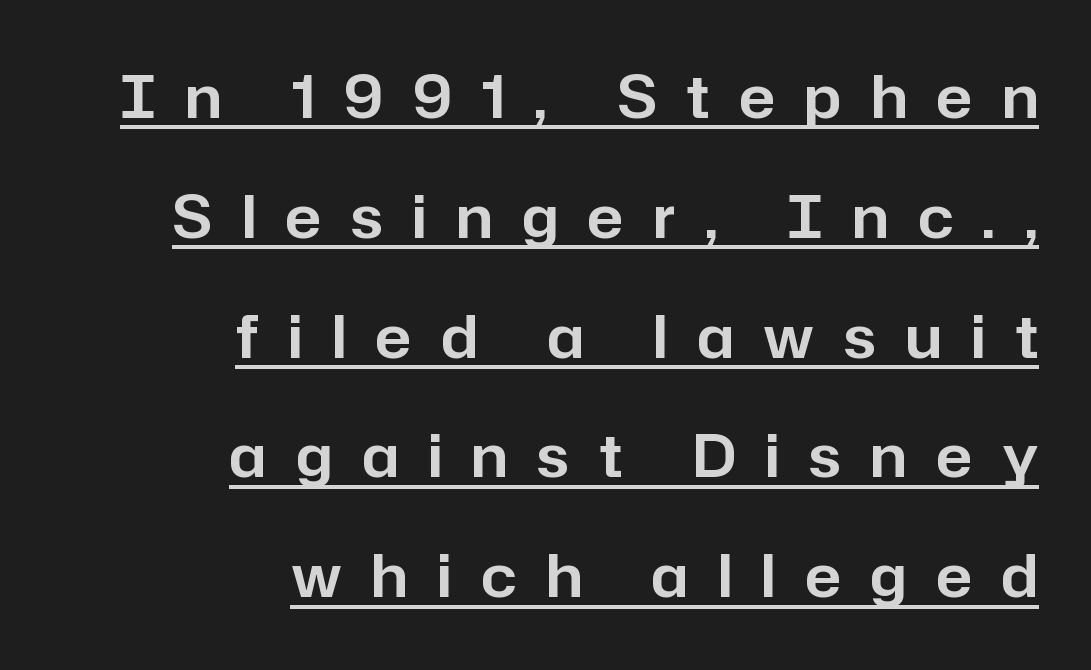
These lines are set flush right with a ragged left edge. Line spacing here is loose. Descenders here cross a horizontal rule under the line. Stroke terminals: plain, sans-serif.
